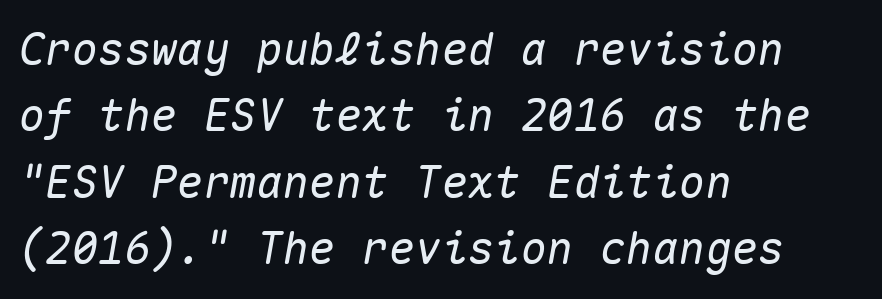
Descenders are the only things crossing below the line. Spacing between characters is what you'd get straight out of the box. Teacher's note: observe the even left margin — that is flush-left alignment. Monospaced: the letters line up in strict vertical columns. A typesetter would mark this as italic.
